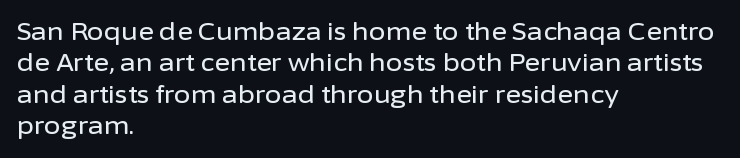
The image shows 24 px text type, upright; set left-aligned, normal line spacing (1.31x), normal letter spacing, not underlined.
